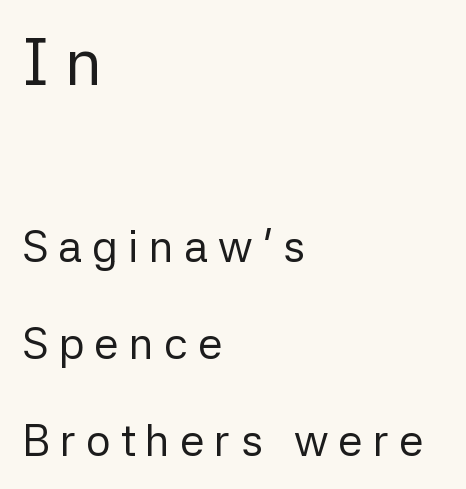
{"serif": "no", "italic": "no", "bold": "no", "weight": "regular", "width": "normal", "stroke_contrast": "low", "x_height": "medium", "monospaced": "no", "underline": "no", "align": "left", "line_spacing": "loose", "line_spacing_ratio": 2.2, "letter_spacing": "wide", "letter_spacing_em": 0.23, "larger_block": "first", "size_ratio": 1.5, "glyph_px": 66}
